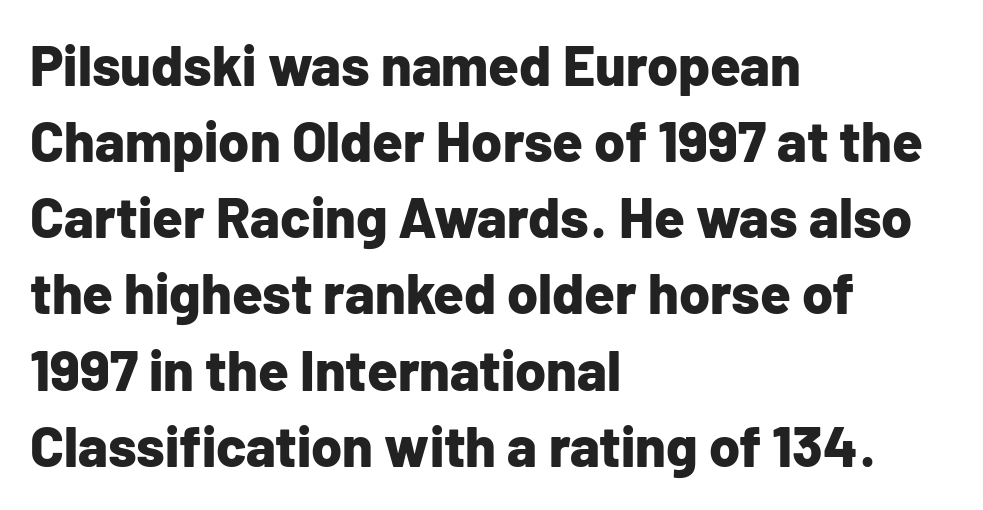
Q: Is the text bold? A: Yes.
Q: Is the text italic (slanted)? A: No, it is upright.
Q: Is the typeface a serif or a sans-serif typeface? A: Sans-serif.
Q: Is the text underlined? A: No.
Q: How is the paragraph aligned? A: Left-aligned.
Q: Is the spacing between letters normal or unusually wide? A: Normal.
Q: Is the spacing between lines tight, normal or loose? A: Normal.
Q: Width (condensed, normal, or wide)? A: Normal.
Q: Stroke contrast? A: Low.
Q: x-height? A: Medium.
Q: Monospaced? A: No.
